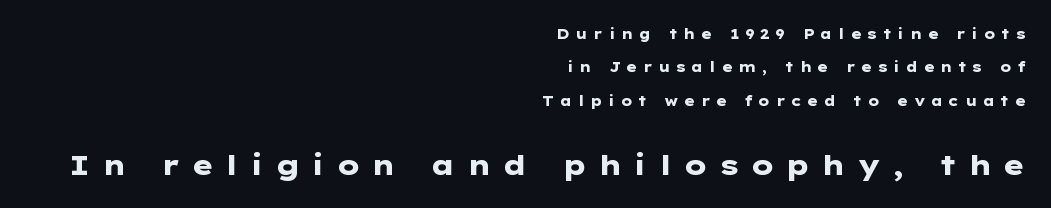
The image shows 28 px heavy, wide sans-serif type, upright; set right-aligned, loose line spacing (2.38x), unusually wide letter spacing (+0.38 em), not underlined; the second (bottom) block is 2.0x larger; low stroke contrast and a medium x-height.
